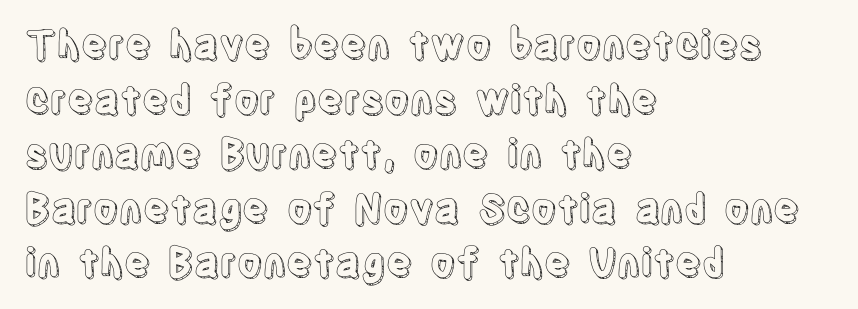
You can tell it's not italic because the verticals are truly vertical. Is this a fixed-width face? No — the glyphs have proportional, varying widths. The tracking reads as untouched default to a designer's eye. This sample is left-justified, so line endings fall wherever the words run out. Bare-footed words on every line. The passage shown stacks its lines at a standard gap.
